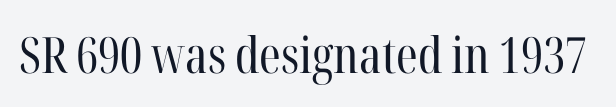
The image shows 50 px regular-weight, condensed serif type, upright; set normal letter spacing, not underlined; high stroke contrast and a medium x-height.
